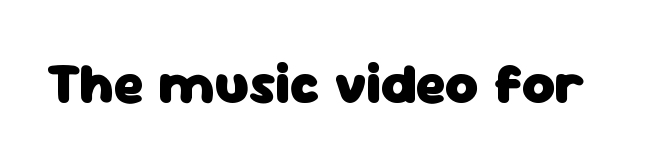
{"serif": "no", "italic": "no", "bold": "yes", "weight": "heavy", "width": "normal", "stroke_contrast": "low", "x_height": "medium", "monospaced": "no", "underline": "no", "letter_spacing": "normal", "letter_spacing_em": 0.0, "glyph_px": 57}
